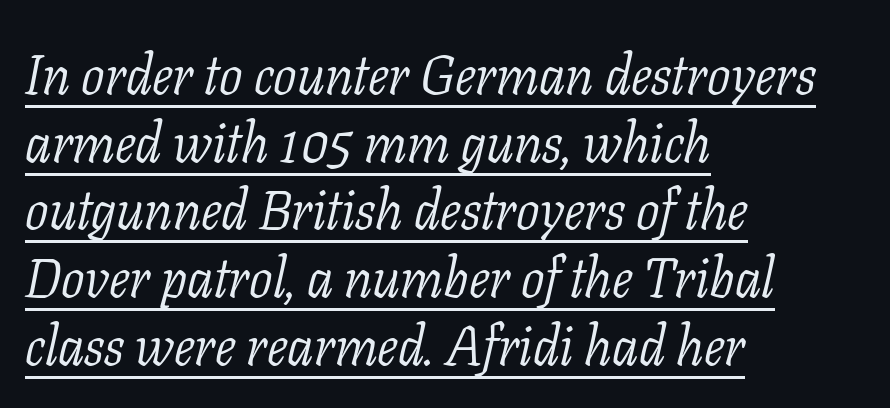
Are there feet on the stems? There are — it's a serif. Which margin do the lines hug? The left one — the right edge is uneven. Compared with typical body copy, the letter spacing here is the same. This is not heavy type; no bold has been used. The passage shown is typed in a proportional face where columns would drift.
